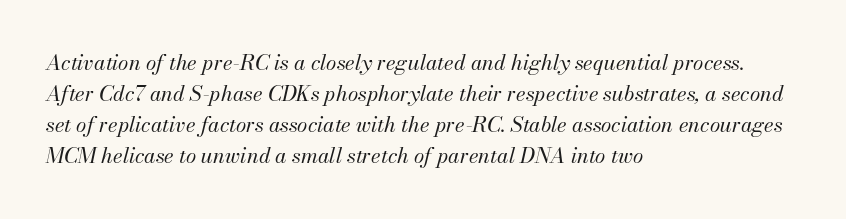
The image shows 21 px text type, italic (leaning right); set left-aligned, normal line spacing (1.48x), normal letter spacing, not underlined.
